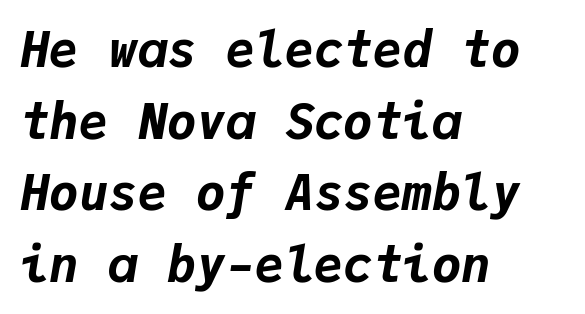
Nobody touched the tracking dial on this one. Notice how descenders clear the ascenders below comfortably — that's standard leading. The passage shown is typed in a monospace face where columns stay perfectly aligned. Anything drawn beneath the words? Only blank space.
